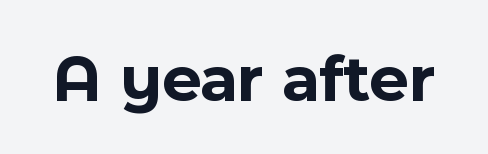
Q: Is the text bold? A: Yes.
Q: Is the text italic (slanted)? A: No, it is upright.
Q: Is the typeface a serif or a sans-serif typeface? A: Sans-serif.
Q: Is the text underlined? A: No.
Q: Is the spacing between letters normal or unusually wide? A: Normal.
Q: Width (condensed, normal, or wide)? A: Normal.
Q: x-height? A: Medium.
Q: Monospaced? A: No.
